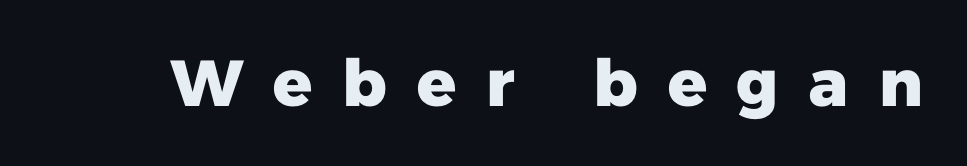
Students, note that the glyphs here are deliberately spaced far apart. Set as a true bold cut, around the 700 mark. The type family on display is of the sans-serif kind. Spacing verdict: proportional, widths tailored to each character. The foot of each line stays bare and open.
